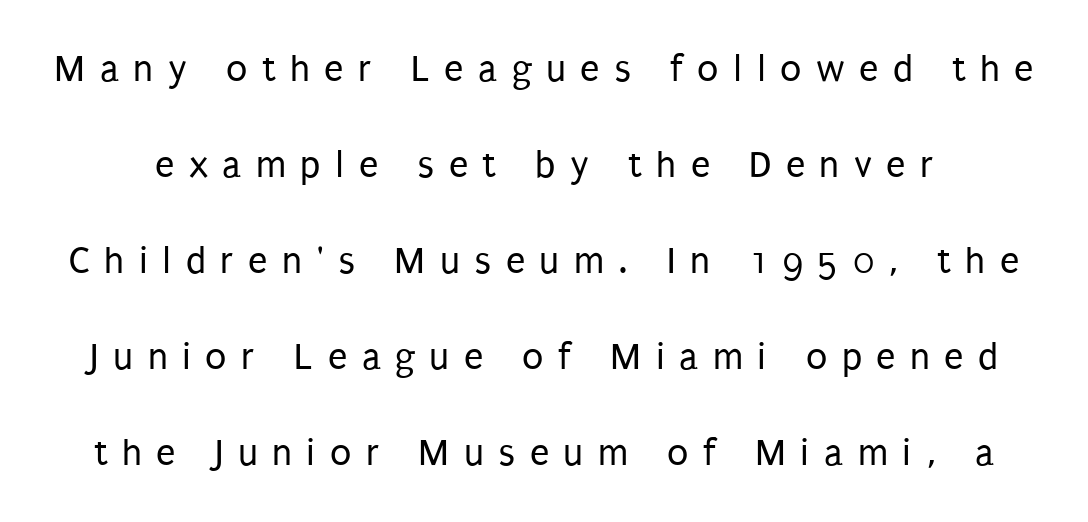
The image shows 39 px regular-weight, condensed sans-serif type, upright; set loose line spacing (2.46x), unusually wide letter spacing (+0.37 em), not underlined; low stroke contrast and a large x-height.
